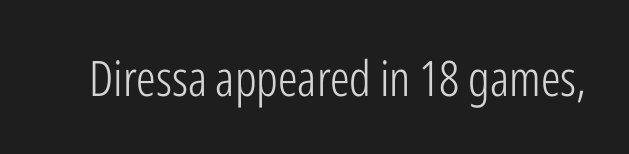
The image shows 49 px light, condensed sans-serif type, upright; set normal letter spacing, not underlined; low stroke contrast and a medium x-height.
